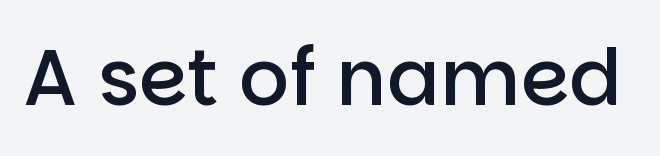
Q: Is the text bold? A: Semi-bold.
Q: Is the text italic (slanted)? A: No, it is upright.
Q: Is the typeface a serif or a sans-serif typeface? A: Sans-serif.
Q: Is the text underlined? A: No.
Q: Is the spacing between letters normal or unusually wide? A: Normal.
Q: Width (condensed, normal, or wide)? A: Normal.
Q: Stroke contrast? A: Low.
Q: x-height? A: Large.
Q: Monospaced? A: No.
